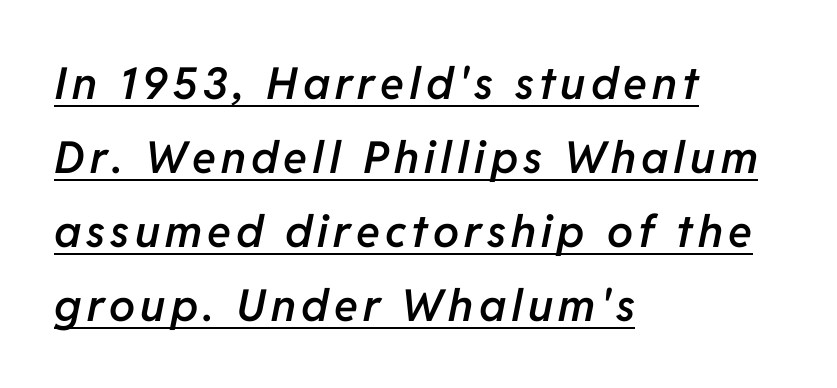
{"italic": "yes", "lean": "right", "slant_degrees": 11, "bold": "semi", "weight": "semibold", "width": "normal", "stroke_contrast": "low", "x_height": "medium", "monospaced": "no", "underline": "yes", "align": "left", "line_spacing": "normal", "line_spacing_ratio": 1.68, "glyph_px": 44}
